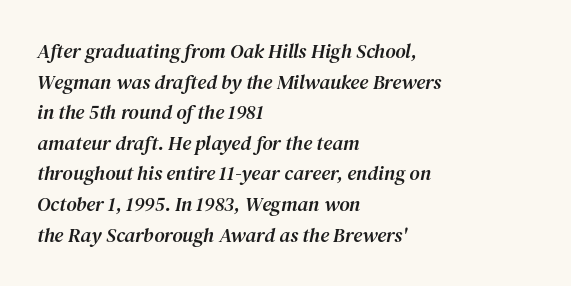
Q: Is the text italic (slanted)? A: Yes, it leans right by about 12 degrees.
Q: Is the text underlined? A: No.
Q: How is the paragraph aligned? A: Left-aligned.
Q: Is the spacing between letters normal or unusually wide? A: Normal.
Q: Is the spacing between lines tight, normal or loose? A: Normal.
